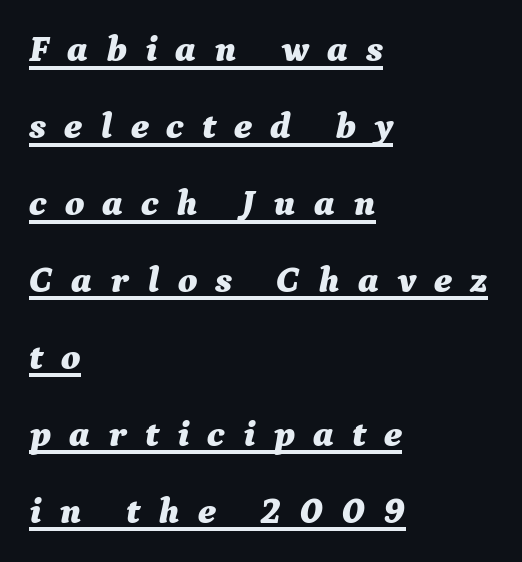
The string is rendered with underlining switched on. This sample uses expanded letter spacing, leaving extra air between glyphs. Slanted lettering throughout. A student would call this left alignment; a typographer would say flush left, rag right. You could not count columns in this text — the font is proportionally spaced. The passage shown stacks its lines with a broad gap.
